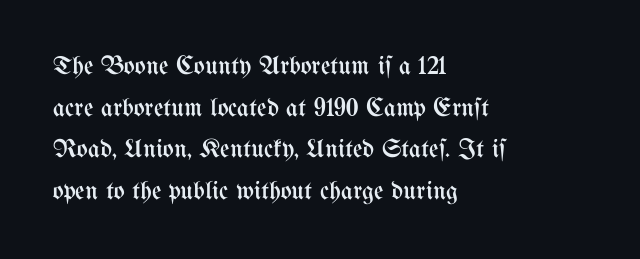
Q: Is the text bold? A: No.
Q: Is the text italic (slanted)? A: No, it is upright.
Q: Is the text underlined? A: No.
Q: How is the paragraph aligned? A: Left-aligned.
Q: Is the spacing between letters normal or unusually wide? A: Normal.
Q: Is the spacing between lines tight, normal or loose? A: Normal.
